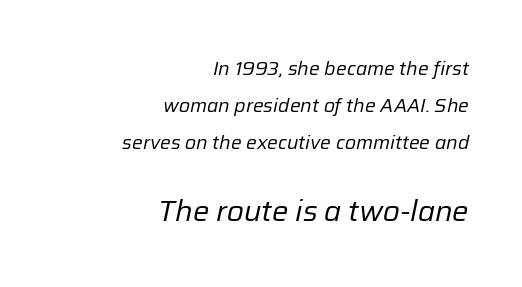
Q: Is the text bold? A: No.
Q: Is the text italic (slanted)? A: Yes, it leans right by about 12 degrees.
Q: Is the text underlined? A: No.
Q: How is the paragraph aligned? A: Right-aligned.
Q: Is the spacing between letters normal or unusually wide? A: Normal.
Q: Is the spacing between lines tight, normal or loose? A: Loose.
Q: Which block of text is set in a larger size, the first (top) or the second (bottom)? A: The second (bottom) one.
Q: Width (condensed, normal, or wide)? A: Normal.
Q: Stroke contrast? A: Low.
Q: x-height? A: Medium.
Q: Monospaced? A: No.
